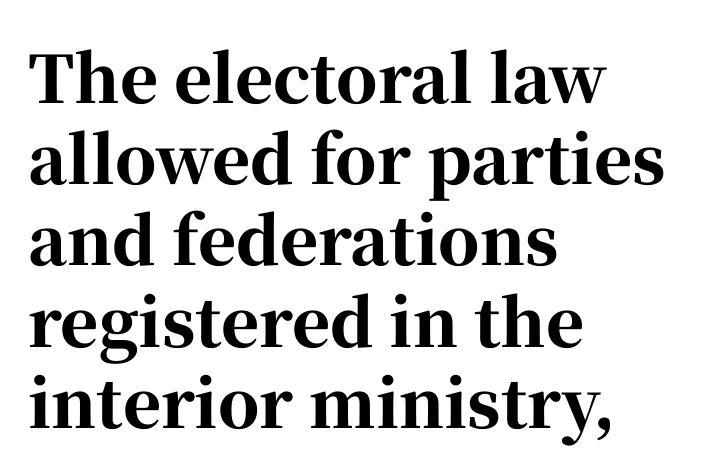
The foot of each line stays bare and open. Observe the serifs anchoring each vertical stroke in this sample. Successive baselines arrive at the customary interval. Chunky letters — that's bold for sure. You could not count columns in this text — the font is proportionally spaced.
